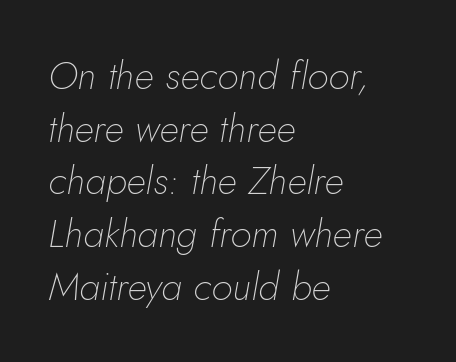
Q: Is the text bold? A: No.
Q: Is the text italic (slanted)? A: Yes, it leans right by about 10 degrees.
Q: Is the text underlined? A: No.
Q: How is the paragraph aligned? A: Left-aligned.
Q: Is the spacing between letters normal or unusually wide? A: Normal.
Q: Is the spacing between lines tight, normal or loose? A: Normal.
Q: Width (condensed, normal, or wide)? A: Normal.
Q: Stroke contrast? A: Low.
Q: x-height? A: Small.
Q: Monospaced? A: No.
